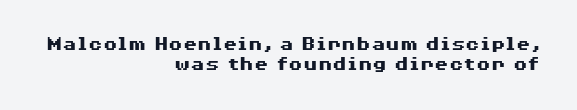
The image shows 21 px bold type, upright; set right-aligned, tight line spacing (0.96x), normal letter spacing, not underlined.
